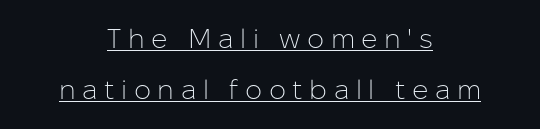
The image shows 27 px text type, upright; set centered, loose line spacing (1.9x), unusually wide letter spacing (+0.24 em), underlined.
